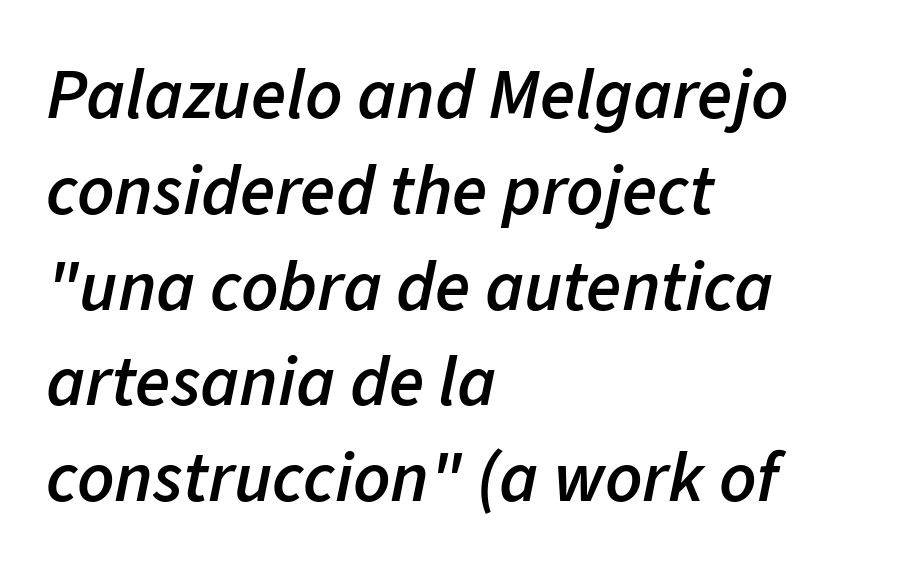
Q: Is the text bold? A: Semi-bold.
Q: Is the text italic (slanted)? A: Yes, it leans right by about 11 degrees.
Q: Is the text underlined? A: No.
Q: How is the paragraph aligned? A: Left-aligned.
Q: Is the spacing between letters normal or unusually wide? A: Normal.
Q: Is the spacing between lines tight, normal or loose? A: Normal.
Q: Width (condensed, normal, or wide)? A: Normal.
Q: Stroke contrast? A: Low.
Q: x-height? A: Medium.
Q: Monospaced? A: No.
